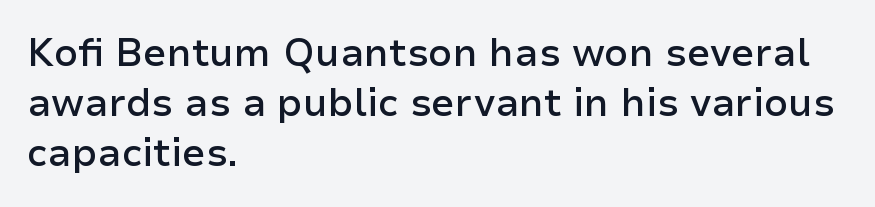
{"serif": "no", "italic": "no", "bold": "semi", "weight": "semibold", "width": "normal", "stroke_contrast": "low", "x_height": "medium", "monospaced": "no", "underline": "no", "align": "left", "line_spacing": "normal", "line_spacing_ratio": 1.31, "letter_spacing": "normal", "letter_spacing_em": 0.0, "glyph_px": 38}
